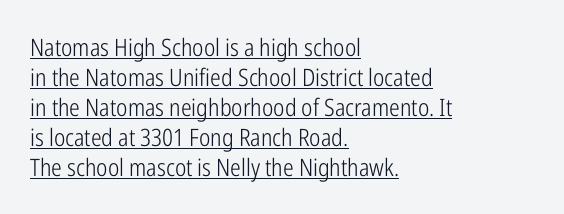
The letterforms sit shoulder to shoulder at normal distance. This sample is left-justified, so line endings fall wherever the words run out. Notice how a bar underscores the lettering throughout. Every stem runs plumb, perpendicular to the baseline. Baseline-to-baseline distance is the conventional proportion of letter height.
